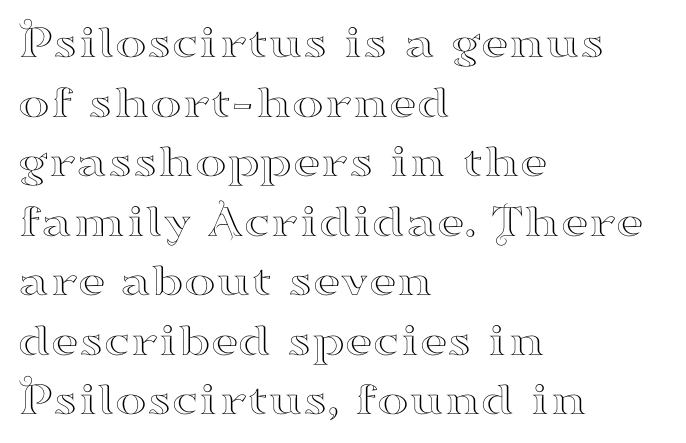
The image shows 48 px wide serif type, upright; set left-aligned, line spacing 1.24x, normal letter spacing, not underlined; high stroke contrast and a small x-height.
